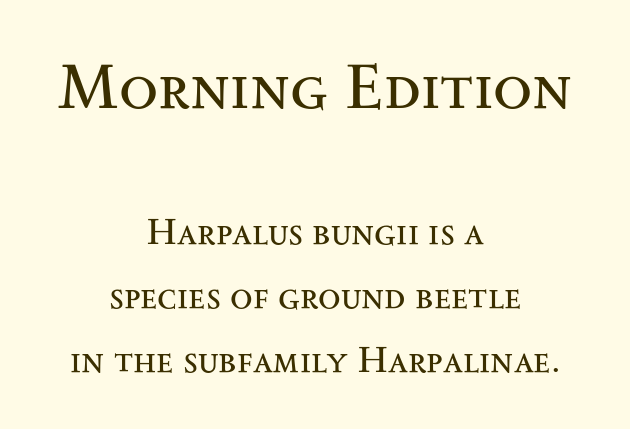
The image shows 64 px regular-weight, wide serif type, upright; set centered, line spacing 1.72x, normal letter spacing, not underlined; the first (top) block is 1.73x larger; medium stroke contrast and a small x-height.
